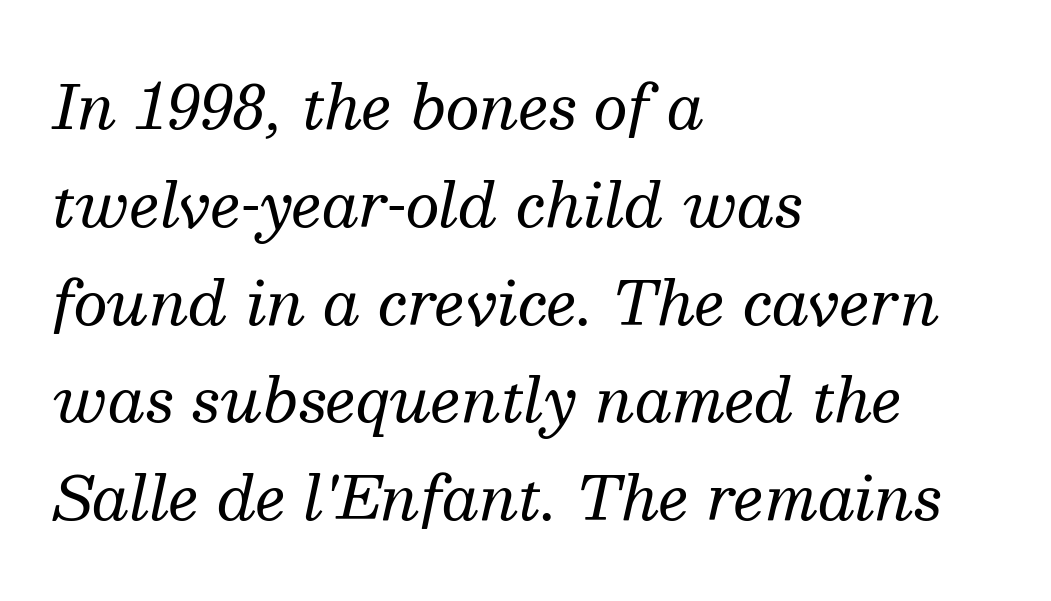
Font category for this specimen: serif. The designer left line spacing at the default. Character widths vary here, with narrow letters taking less room than wide ones. The face looks like a standard text weight, possibly lighter. The passage shown has conventional tracking throughout.
